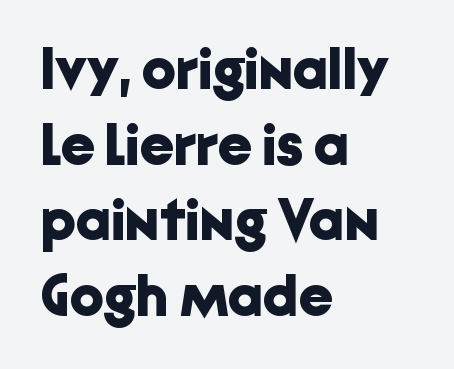
Q: Is the text bold? A: Yes.
Q: Is the text italic (slanted)? A: No, it is upright.
Q: Is the typeface a serif or a sans-serif typeface? A: Sans-serif.
Q: Is the text underlined? A: No.
Q: How is the paragraph aligned? A: Left-aligned.
Q: Is the spacing between letters normal or unusually wide? A: Normal.
Q: Is the spacing between lines tight, normal or loose? A: Normal.
Q: Width (condensed, normal, or wide)? A: Normal.
Q: Stroke contrast? A: Low.
Q: x-height? A: Medium.
Q: Monospaced? A: No.
